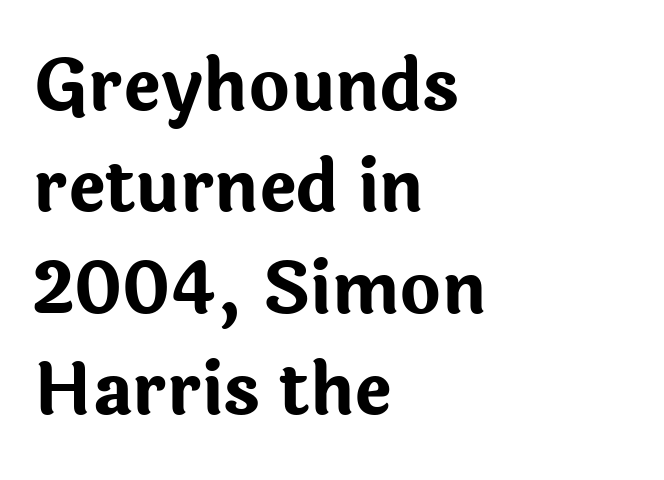
The image shows 70 px bold sans-serif type, upright; set left-aligned, normal line spacing (1.45x), normal letter spacing, not underlined; low stroke contrast and a medium x-height.
